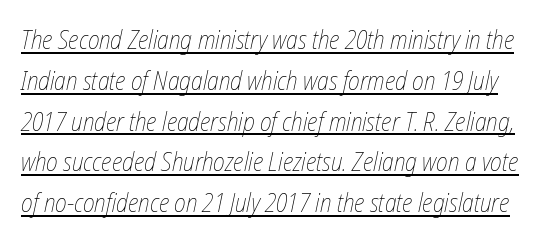
Q: Is the text bold? A: No.
Q: Is the text underlined? A: Yes.
Q: Is the spacing between letters normal or unusually wide? A: Normal.
Q: Is the spacing between lines tight, normal or loose? A: Normal.
